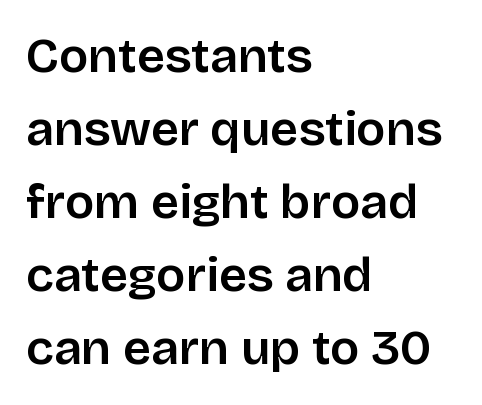
{"serif": "no", "italic": "no", "width": "normal", "stroke_contrast": "low", "x_height": "large", "monospaced": "no", "underline": "no", "align": "left", "line_spacing": "normal", "line_spacing_ratio": 1.49, "letter_spacing": "normal", "letter_spacing_em": 0.0, "glyph_px": 49}
